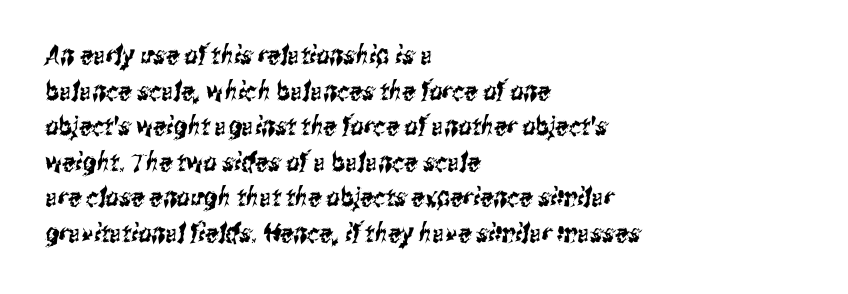
{"underline": "no", "align": "left", "line_spacing": "normal", "line_spacing_ratio": 1.37, "letter_spacing": "normal", "letter_spacing_em": 0.0, "glyph_px": 26}
